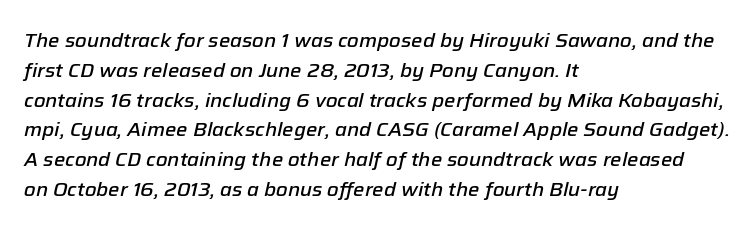
Q: Is the text bold? A: Semi-bold.
Q: Is the text italic (slanted)? A: Yes, it leans right by about 12 degrees.
Q: Is the text underlined? A: No.
Q: How is the paragraph aligned? A: Left-aligned.
Q: Is the spacing between letters normal or unusually wide? A: Normal.
Q: Is the spacing between lines tight, normal or loose? A: Normal.
